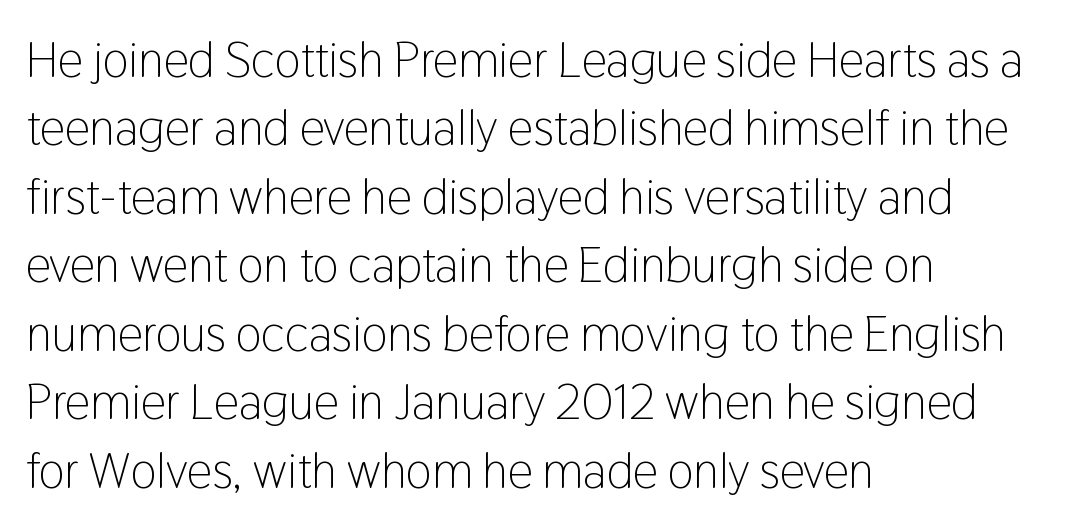
The image shows 50 px light, condensed sans-serif type, upright; set left-aligned, normal line spacing (1.37x), normal letter spacing, not underlined; low stroke contrast and a medium x-height.
